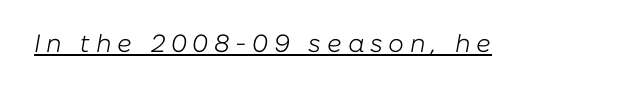
Heaviness? Minimal to ordinary, like unemphasized prose. The tracking jumps out immediately: characters are airy and widely separated. These characters rest on top of a visible drawn line. In terms of posture, this sample is oblique.
